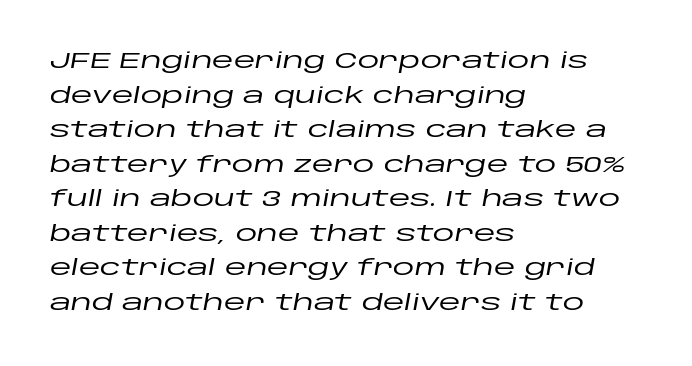
The image shows 22 px text type, italic (leaning right); set left-aligned, normal line spacing (1.57x), normal letter spacing, not underlined.
